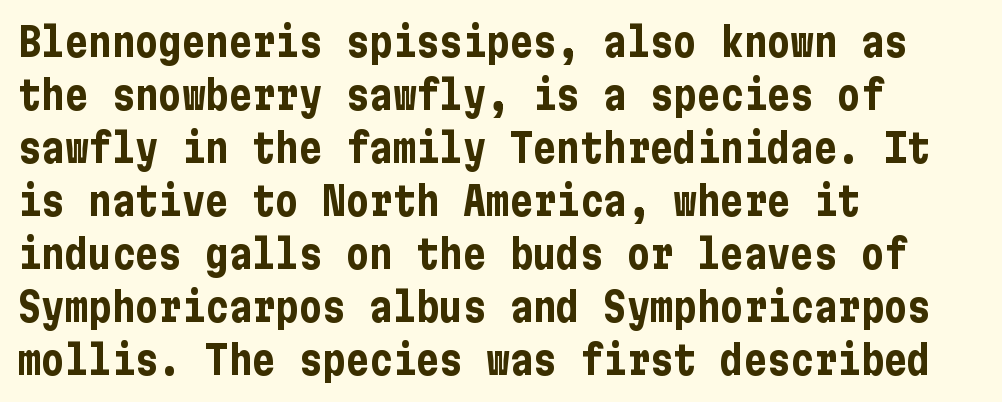
The image shows 39 px bold, condensed sans-serif type, upright; set left-aligned, normal line spacing (1.36x), normal letter spacing, not underlined; low stroke contrast and a medium x-height.
